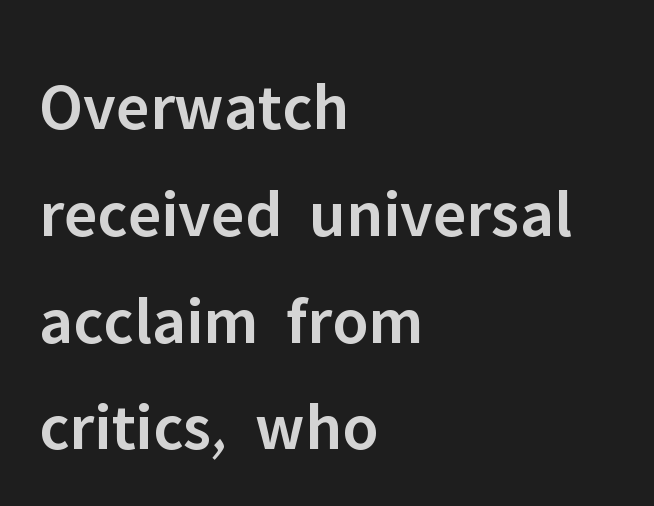
{"serif": "no", "italic": "no", "bold": "semi", "weight": "semibold", "width": "normal", "stroke_contrast": "low", "x_height": "medium", "monospaced": "no", "underline": "no", "align": "left", "line_spacing": "normal", "line_spacing_ratio": 1.57, "letter_spacing": "normal", "letter_spacing_em": 0.0, "glyph_px": 68}
